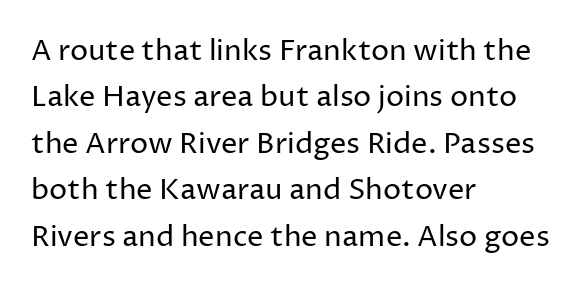
Note: no serifs on the glyphs. Each word holds together tightly as a unit, with standard inter-letter gaps. Casual observation: everything's shoved over to the left. Ordinary non-slanted type is in use. Spacing verdict: proportional, widths tailored to each character. The zone under the glyphs is completely vacant.
